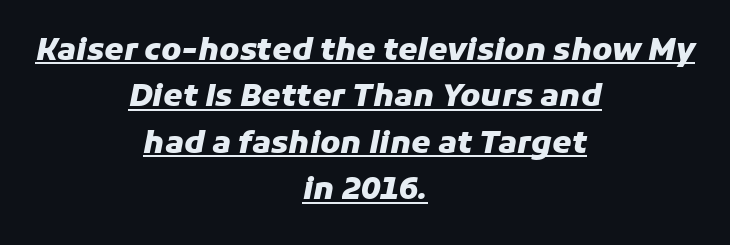
The image shows 31 px heavy type, italic (leaning right); set centered, normal line spacing (1.5x), normal letter spacing, underlined; low stroke contrast and a medium x-height.
